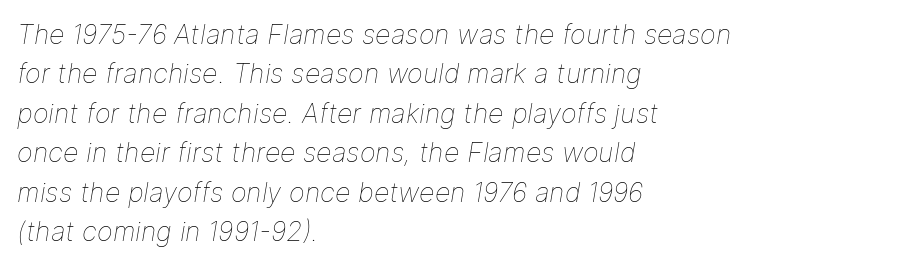
The image shows 27 px text type, italic (leaning right); set left-aligned, normal line spacing (1.46x), normal letter spacing, not underlined.
